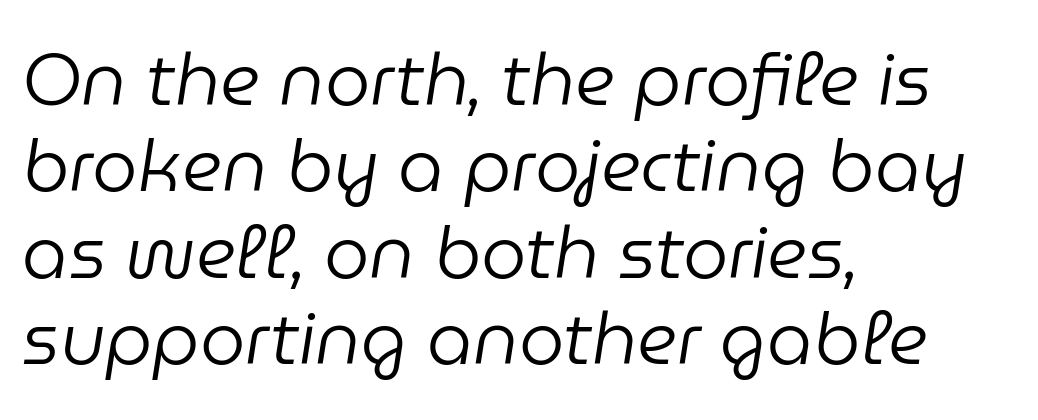
The font sits on the lighter half of the weight spectrum, regular included. Compared with a centered layout, this one pins lines to the left instead. Each word holds together tightly as a unit, with standard inter-letter gaps. Honestly, there is no underline to notice here at all. The font's italic variant was chosen for this text. Varying glyph widths throughout — classic text-font behaviour.
